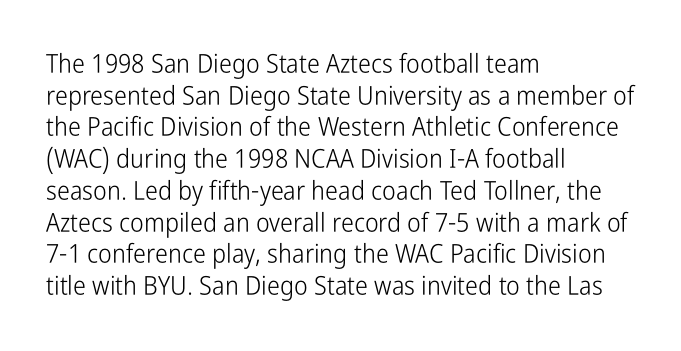
Q: Is the text bold? A: No.
Q: Is the text italic (slanted)? A: No, it is upright.
Q: Is the text underlined? A: No.
Q: How is the paragraph aligned? A: Left-aligned.
Q: Is the spacing between letters normal or unusually wide? A: Normal.
